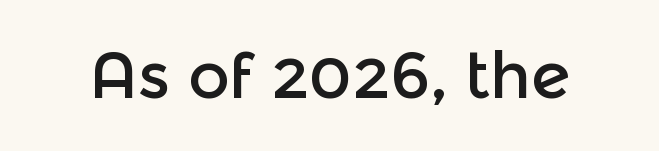
Q: Is the text italic (slanted)? A: No, it is upright.
Q: Is the typeface a serif or a sans-serif typeface? A: Sans-serif.
Q: Is the text underlined? A: No.
Q: Is the spacing between letters normal or unusually wide? A: Normal.
Q: Width (condensed, normal, or wide)? A: Normal.
Q: x-height? A: Medium.
Q: Monospaced? A: No.
